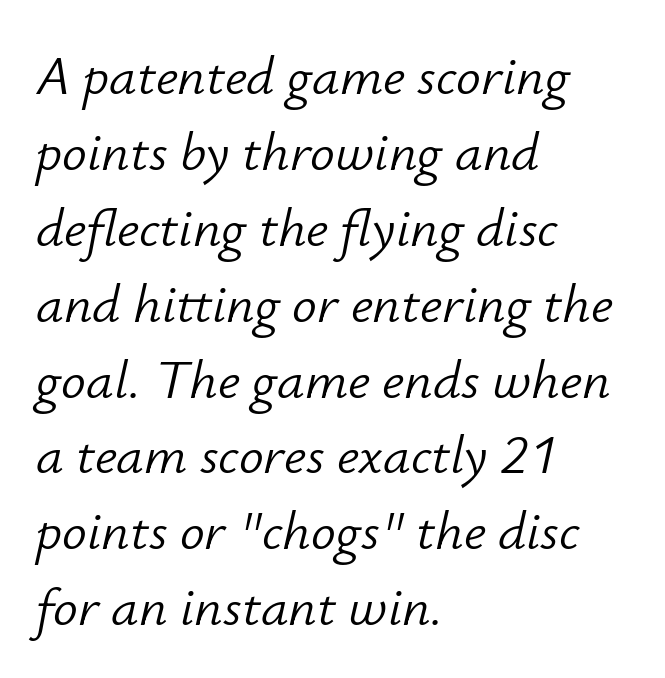
{"italic": "yes", "lean": "right", "slant_degrees": 12, "bold": "no", "weight": "light", "width": "normal", "stroke_contrast": "low", "x_height": "small", "monospaced": "no", "underline": "no", "align": "left", "line_spacing": "normal", "line_spacing_ratio": 1.38, "letter_spacing": "normal", "letter_spacing_em": 0.0, "glyph_px": 55}
